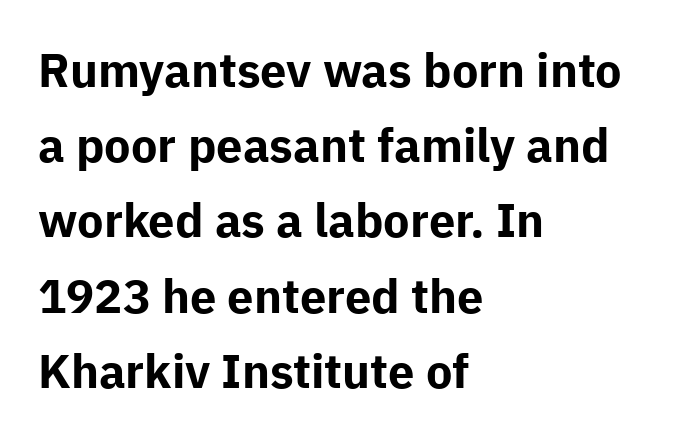
This is sans-serif lettering, the kind often seen on screens and signage. Horizontally, the lines are justified to the leading edge only. The block of text has a typical density, with ordinary space between rows. Underlining? Definitely not there. You could call the tracking neutral — neither tight nor loose. The face used here is proportionally spaced, like ordinary book or web type.
